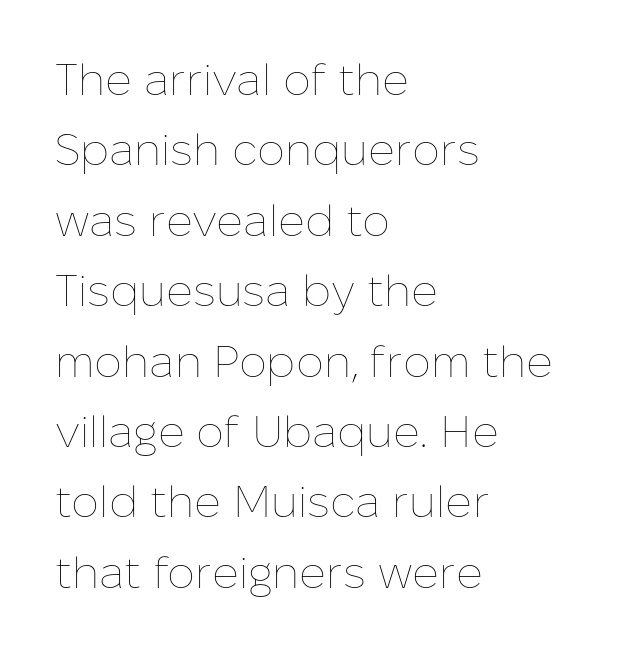
Normally led — the rows are evenly, conventionally spaced. Alignment: flush left. Observe the ordinary spacing: letters are neighbours, not strangers. No extra ink here — the face is not bold.
